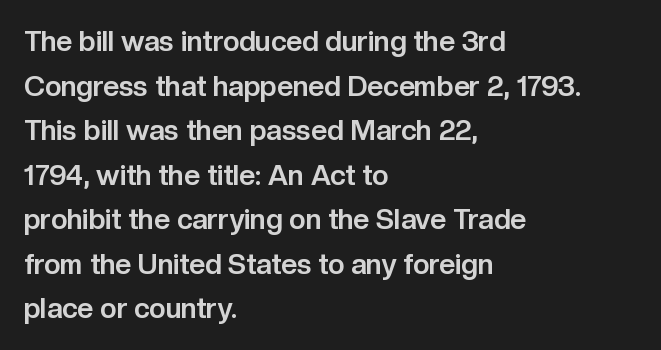
Here the glyphs are tracked normally, forming tight word shapes. On the weight axis this lands at bold, roughly 700. The type sits square on the baseline with zero lean. This rendering employs a face without finishing strokes, i.e., a sans-serif. Note the varied advance widths — an 'i' is clearly narrower than an 'm'. Baseline-to-baseline distance is the conventional proportion of letter height.
